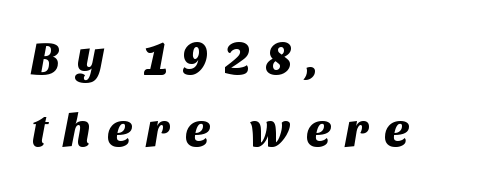
Descenders are the only things crossing below the line. The vertical gap from one line to the next is medium. In CSS terms this would be text-align: left. A sans-serif font was chosen for this passage. Varying glyph widths throughout — classic text-font behaviour. Characters follow at a spacing far wider than the type designer built in.
